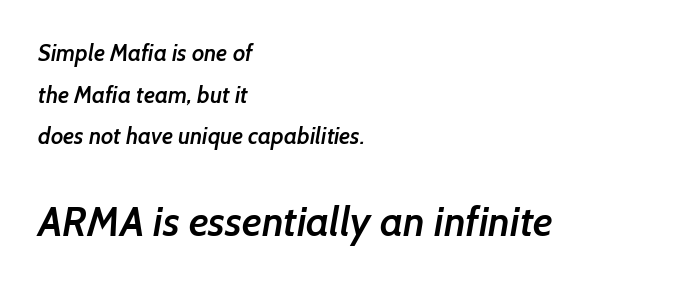
The image shows 41 px semibold sans-serif type; set left-aligned, line spacing 1.81x, normal letter spacing, not underlined; the second (bottom) block is 1.78x larger; low stroke contrast and a medium x-height.
